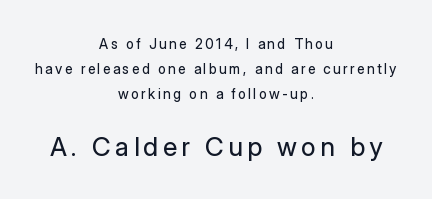
The image shows 26 px text type, upright; set centered, line spacing 1.77x, not underlined; the second (bottom) block is 1.86x larger.
